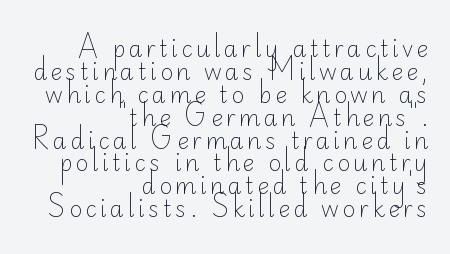
{"italic": "no", "bold": "no", "underline": "no", "align": "right", "line_spacing": "tight", "line_spacing_ratio": 1.04, "glyph_px": 22}
